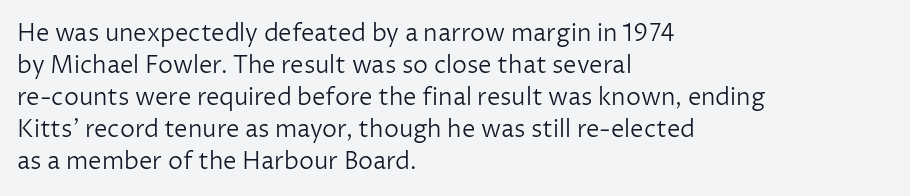
Q: Is the text bold? A: No.
Q: Is the text italic (slanted)? A: No, it is upright.
Q: Is the text underlined? A: No.
Q: How is the paragraph aligned? A: Left-aligned.
Q: Is the spacing between letters normal or unusually wide? A: Normal.
Q: Is the spacing between lines tight, normal or loose? A: Normal.
